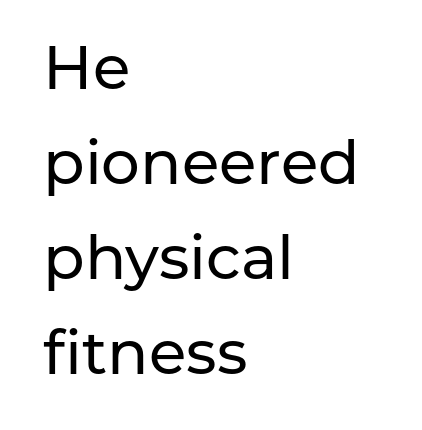
The image shows 61 px sans-serif type, upright; set left-aligned, normal line spacing (1.56x), normal letter spacing, not underlined; low stroke contrast and a medium x-height.
